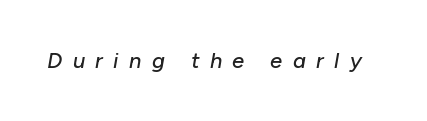
Q: Is the text italic (slanted)? A: Yes, it leans right by about 10 degrees.
Q: Is the text underlined? A: No.
Q: Is the spacing between letters normal or unusually wide? A: Unusually wide.
